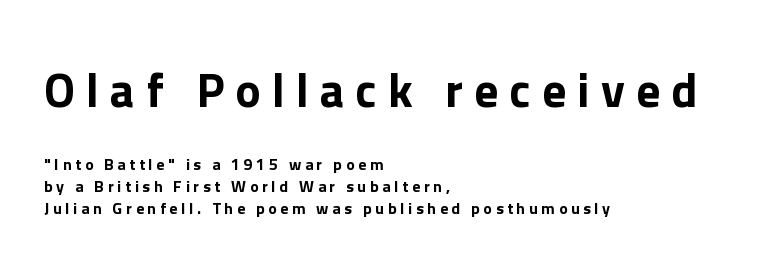
The lettering holds an erect, upright posture throughout. You could not count columns in this text — the font is proportionally spaced. The block of text has a typical density, with ordinary space between rows. Substantial extra tracking has been applied to these lines. Scale decreases going downward across the two blocks.
